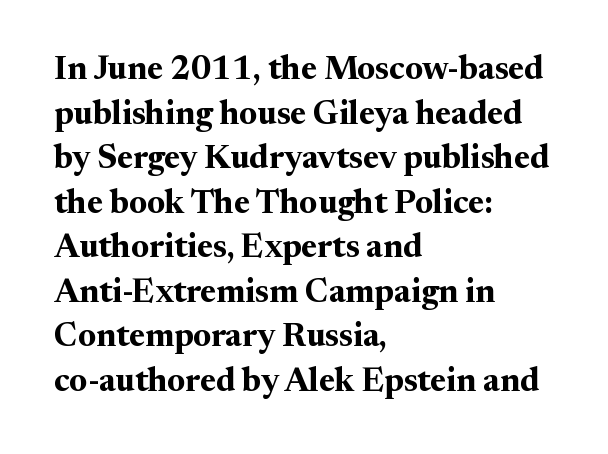
Q: Is the text bold? A: Yes.
Q: Is the text italic (slanted)? A: No, it is upright.
Q: Is the typeface a serif or a sans-serif typeface? A: Serif.
Q: Is the text underlined? A: No.
Q: How is the paragraph aligned? A: Left-aligned.
Q: Is the spacing between letters normal or unusually wide? A: Normal.
Q: Is the spacing between lines tight, normal or loose? A: Normal.
Q: Width (condensed, normal, or wide)? A: Normal.
Q: Stroke contrast? A: Medium.
Q: x-height? A: Medium.
Q: Monospaced? A: No.
